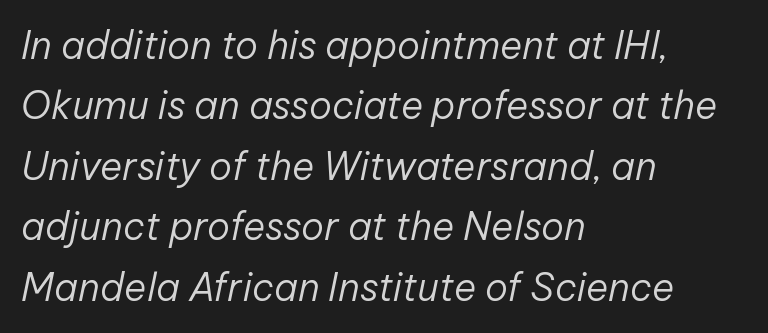
The image shows 38 px regular-weight type, italic (leaning right); set left-aligned, normal line spacing (1.59x), normal letter spacing, not underlined; low stroke contrast and a medium x-height.
